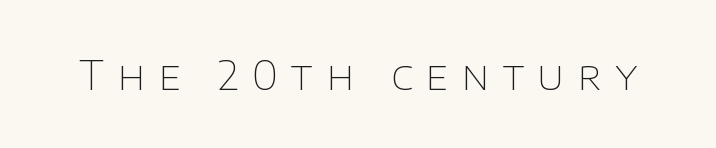
The image shows 39 px thin sans-serif type, upright; set unusually wide letter spacing (+0.34 em), not underlined; low stroke contrast and a large x-height.
